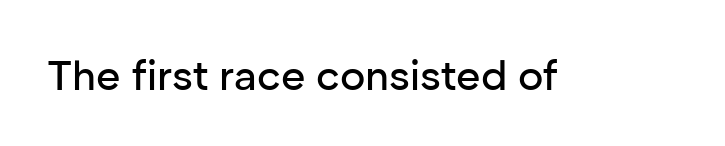
{"serif": "no", "italic": "no", "width": "normal", "stroke_contrast": "low", "x_height": "medium", "monospaced": "no", "underline": "no", "letter_spacing": "normal", "letter_spacing_em": 0.0, "glyph_px": 42}
